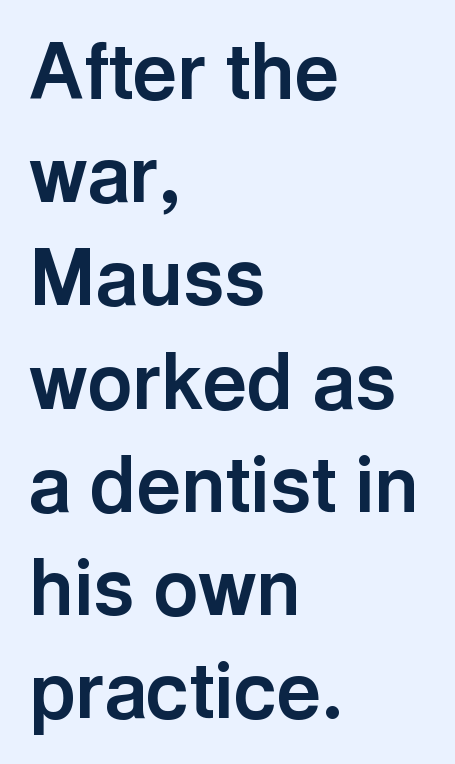
{"serif": "no", "italic": "no", "bold": "yes", "weight": "bold", "width": "normal", "x_height": "medium", "monospaced": "no", "underline": "no", "align": "left", "line_spacing": "normal", "line_spacing_ratio": 1.34, "letter_spacing": "normal", "letter_spacing_em": 0.0, "glyph_px": 77}
